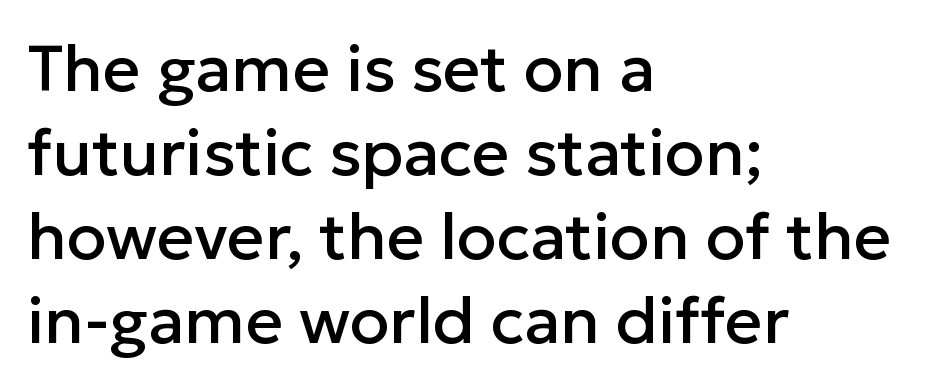
{"serif": "no", "italic": "no", "width": "normal", "stroke_contrast": "low", "x_height": "medium", "monospaced": "no", "underline": "no", "align": "left", "line_spacing": "normal", "line_spacing_ratio": 1.29, "letter_spacing": "normal", "letter_spacing_em": 0.0, "glyph_px": 65}
